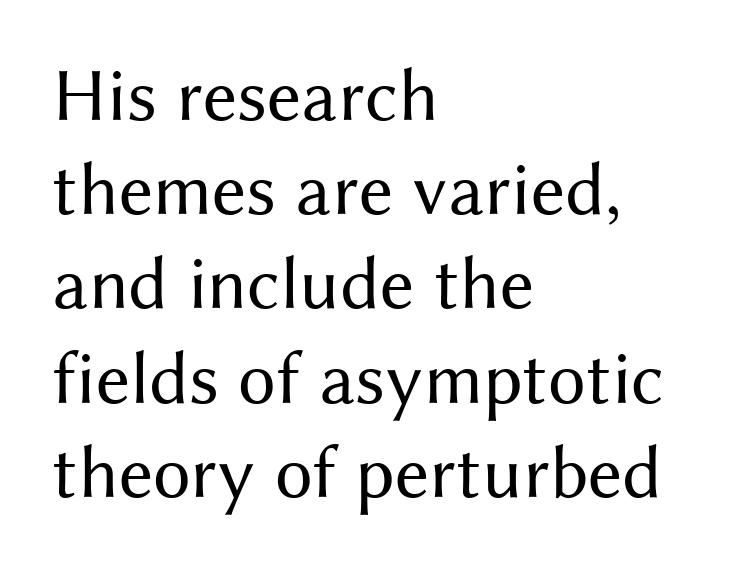
{"serif": "no", "italic": "no", "bold": "no", "weight": "regular", "width": "normal", "stroke_contrast": "medium", "x_height": "medium", "monospaced": "no", "underline": "no", "align": "left", "line_spacing_ratio": 1.24, "letter_spacing": "normal", "letter_spacing_em": 0.0, "glyph_px": 76}
